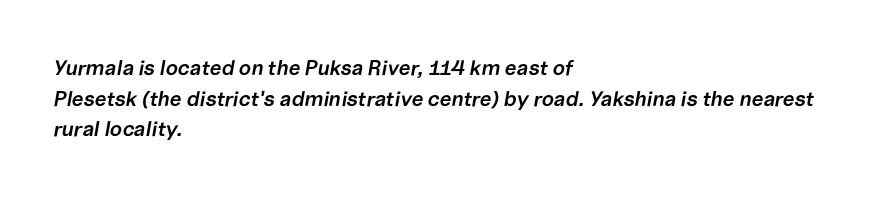
The image shows 21 px text type, italic (leaning right); set left-aligned, normal line spacing (1.46x), normal letter spacing, not underlined.
